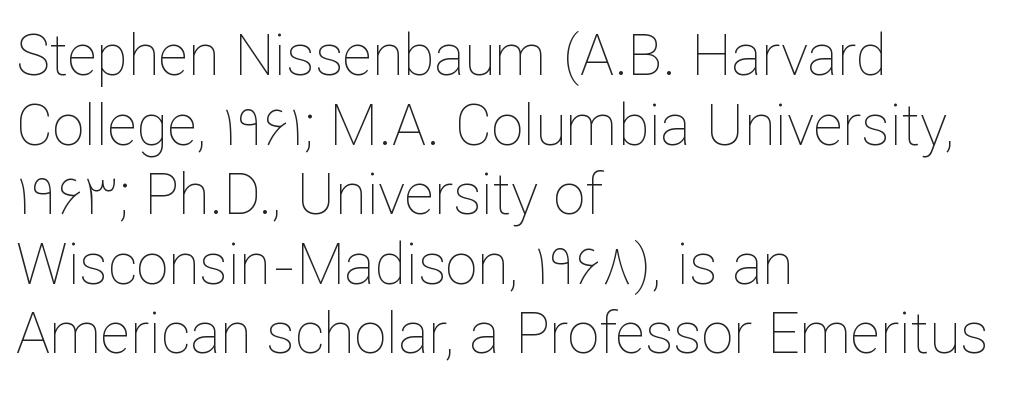
{"italic": "no", "bold": "no", "weight": "thin", "width": "normal", "stroke_contrast": "low", "x_height": "medium", "monospaced": "no", "underline": "no", "align": "left", "line_spacing_ratio": 1.22, "letter_spacing": "normal", "letter_spacing_em": 0.0, "glyph_px": 57}
